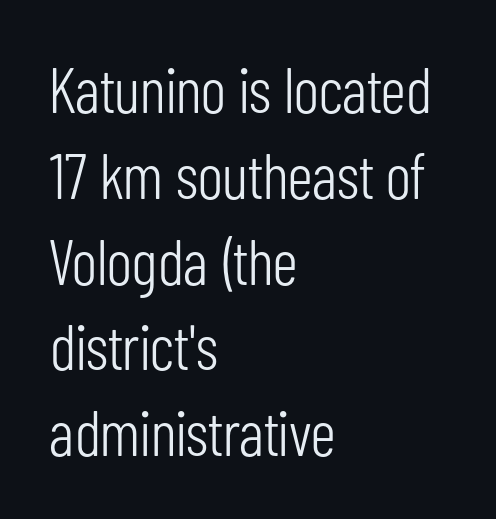
The typesetter chose a ragged-right arrangement here. The lettering holds an erect, upright posture throughout. Look at the tracking — it's just the regular setting, nothing added. Weight: regular or lighter. The zone under the glyphs is completely vacant. Compared with typical paragraphs, the rows here are spaced about the same.
